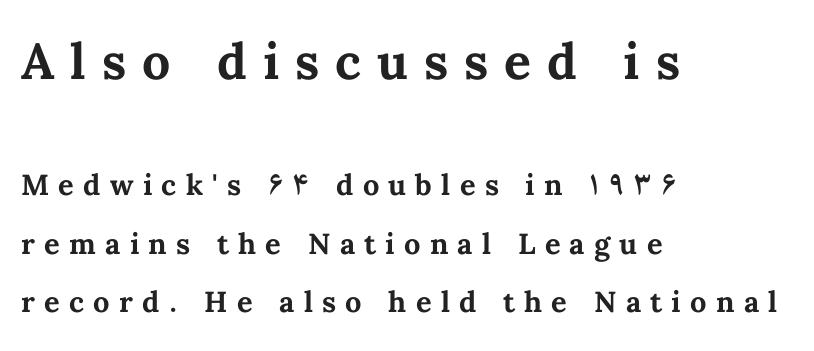
Typesetter's note — upper block bumped up in size, lower block left smaller. The line texture is sparse and dotted thanks to wide tracking. Short and long lines alike share a common starting point at left. The rendering uses a large line-height, opening up the rows.
